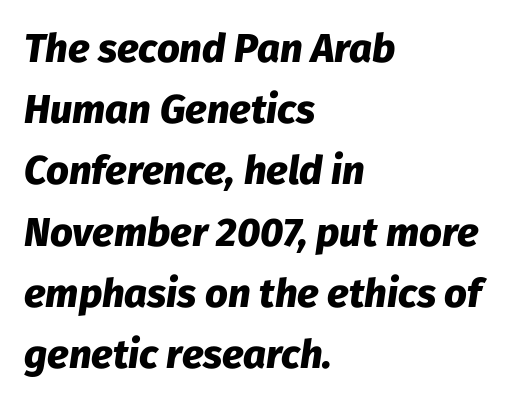
Q: Is the text bold? A: Yes.
Q: Is the text italic (slanted)? A: Yes, it leans right by about 8 degrees.
Q: Is the text underlined? A: No.
Q: How is the paragraph aligned? A: Left-aligned.
Q: Is the spacing between letters normal or unusually wide? A: Normal.
Q: Is the spacing between lines tight, normal or loose? A: Normal.
Q: Width (condensed, normal, or wide)? A: Normal.
Q: Stroke contrast? A: Low.
Q: x-height? A: Medium.
Q: Monospaced? A: No.
